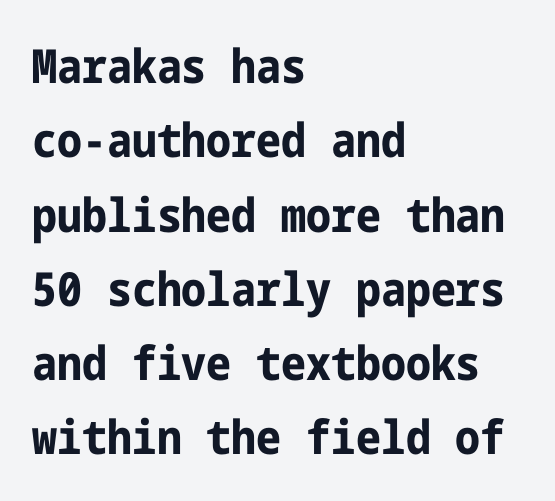
{"serif": "no", "italic": "no", "bold": "yes", "weight": "bold", "width": "condensed", "stroke_contrast": "low", "x_height": "medium", "underline": "no", "align": "left", "line_spacing": "normal", "line_spacing_ratio": 1.58, "letter_spacing": "normal", "letter_spacing_em": 0.0, "glyph_px": 47}
